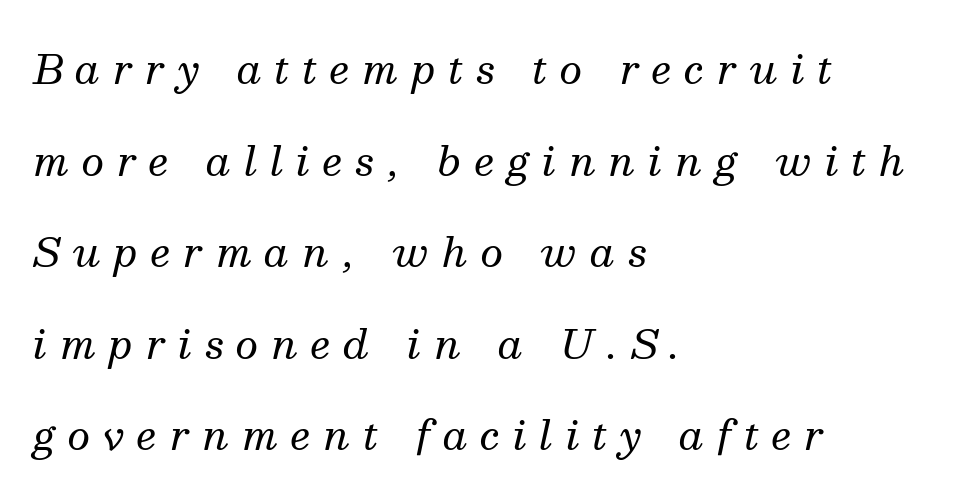
Q: Is the text bold? A: No.
Q: Is the text italic (slanted)? A: Yes, it leans right by about 13 degrees.
Q: Is the typeface a serif or a sans-serif typeface? A: Serif.
Q: Is the text underlined? A: No.
Q: How is the paragraph aligned? A: Left-aligned.
Q: Is the spacing between letters normal or unusually wide? A: Unusually wide.
Q: Is the spacing between lines tight, normal or loose? A: Loose.
Q: Width (condensed, normal, or wide)? A: Normal.
Q: Stroke contrast? A: Medium.
Q: x-height? A: Medium.
Q: Monospaced? A: No.
